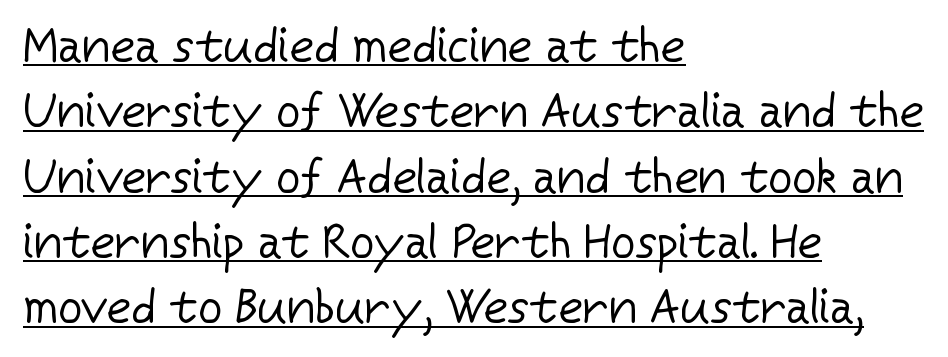
The image shows 48 px regular-weight sans-serif type, upright; set left-aligned, normal line spacing (1.36x), normal letter spacing, underlined; low stroke contrast and a medium x-height.
